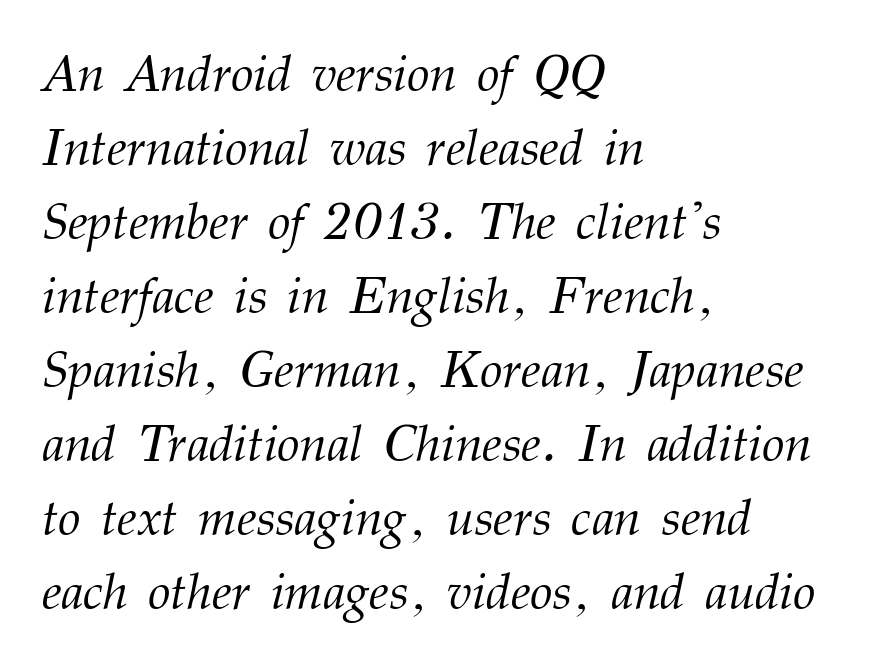
Compared with typical paragraphs, the rows here are spaced about the same. Letterform terminals end in serifs throughout the passage. Honestly, the letter spacing is just normal — you wouldn't notice it. The setting favours the left margin, as ordinary paragraphs usually do. The passage shown leans; its letterforms are oblique.
